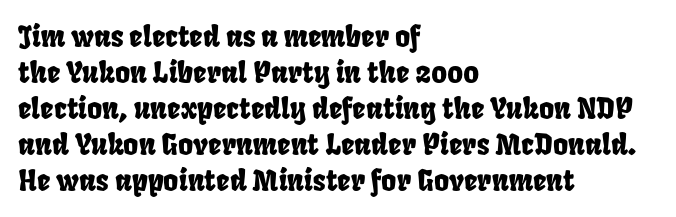
Q: Is the text underlined? A: No.
Q: How is the paragraph aligned? A: Left-aligned.
Q: Is the spacing between letters normal or unusually wide? A: Normal.
Q: Width (condensed, normal, or wide)? A: Condensed.
Q: Stroke contrast? A: Low.
Q: x-height? A: Large.
Q: Monospaced? A: No.
